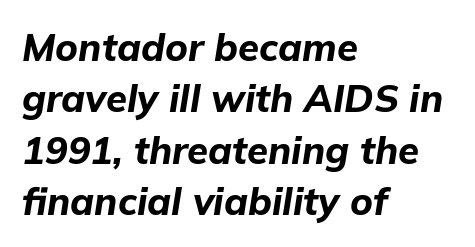
The image shows 38 px bold type, italic (leaning right); set left-aligned, normal line spacing (1.35x), normal letter spacing, not underlined; low stroke contrast and a medium x-height.
